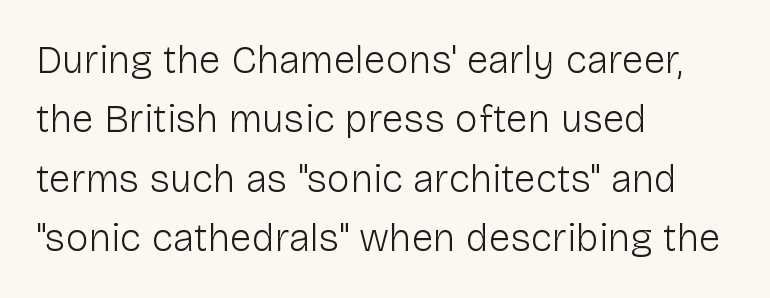
Serif or sans? Sans — the stroke terminals are bare. Does the lettering tilt? It doesn't — this is upright. The strip under each line holds only bare page. The strokes carry an ordinary text weight at most. Words appear dense and cohesive because spacing is normal.
